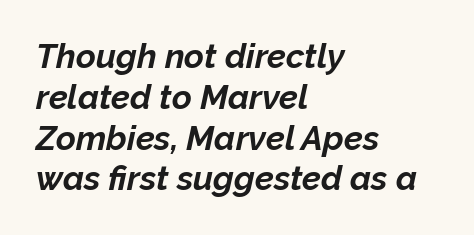
The image shows 34 px bold type, italic (leaning right); set left-aligned, line spacing 1.2x, normal letter spacing, not underlined; low stroke contrast and a medium x-height.
